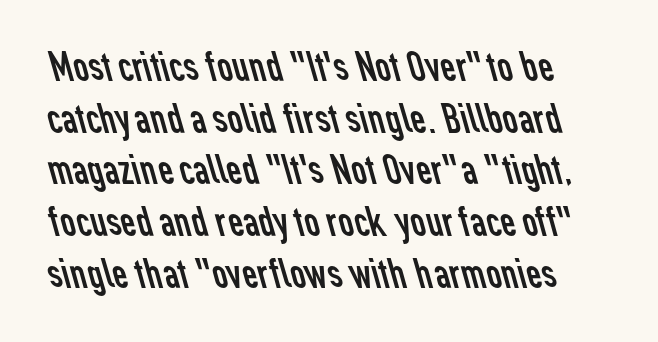
Q: Is the text bold? A: No.
Q: Is the typeface a serif or a sans-serif typeface? A: Sans-serif.
Q: Is the text underlined? A: No.
Q: How is the paragraph aligned? A: Left-aligned.
Q: Is the spacing between letters normal or unusually wide? A: Normal.
Q: Width (condensed, normal, or wide)? A: Normal.
Q: Stroke contrast? A: Low.
Q: x-height? A: Medium.
Q: Monospaced? A: No.
